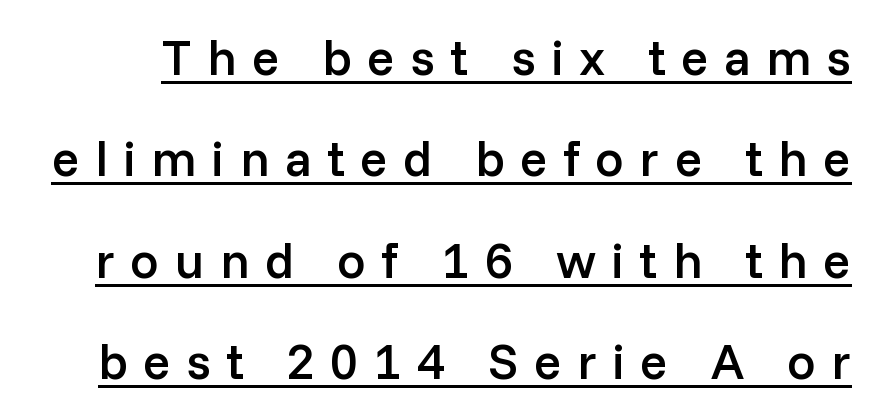
Its strokes are somewhat broadened, the hallmark of semibold type. It's the straight-up-and-down kind of type. Serif or sans? Sans — the stroke terminals are bare. Look at the tracking — it's clearly loosened, letters drifting apart. Note the varied advance widths — an 'i' is clearly narrower than an 'm'. The designer dialed line spacing up above the default.
